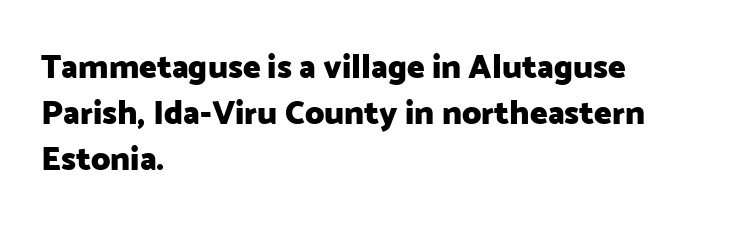
The image shows 33 px heavy sans-serif type, upright; set left-aligned, normal line spacing (1.4x), normal letter spacing, not underlined; low stroke contrast and a medium x-height.
